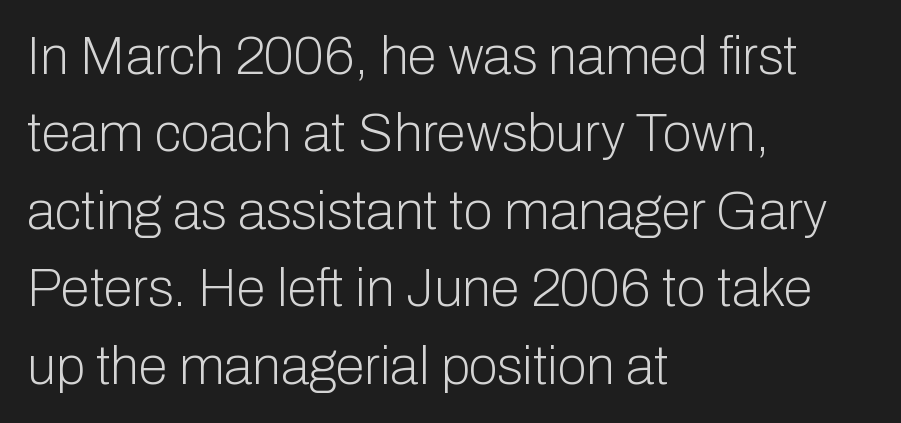
The image shows 53 px light sans-serif type, upright; set left-aligned, normal line spacing (1.46x), normal letter spacing, not underlined; low stroke contrast and a medium x-height.
